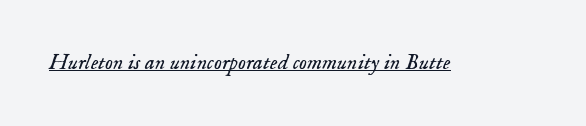
The image shows 22 px text type, italic (leaning right); set normal letter spacing, underlined.
